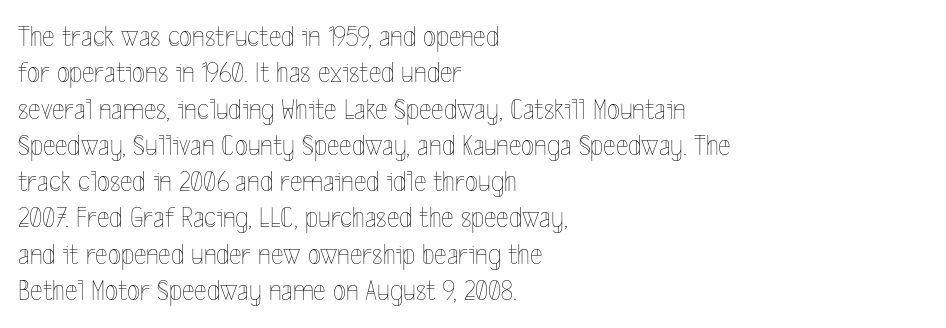
Q: Is the text bold? A: No.
Q: Is the text italic (slanted)? A: No, it is upright.
Q: Is the text underlined? A: No.
Q: How is the paragraph aligned? A: Left-aligned.
Q: Is the spacing between letters normal or unusually wide? A: Normal.
Q: Width (condensed, normal, or wide)? A: Condensed.
Q: x-height? A: Medium.
Q: Monospaced? A: No.
